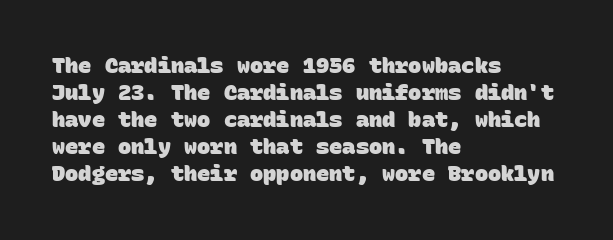
Q: Is the text bold? A: Yes.
Q: Is the text underlined? A: No.
Q: How is the paragraph aligned? A: Left-aligned.
Q: Is the spacing between letters normal or unusually wide? A: Normal.
